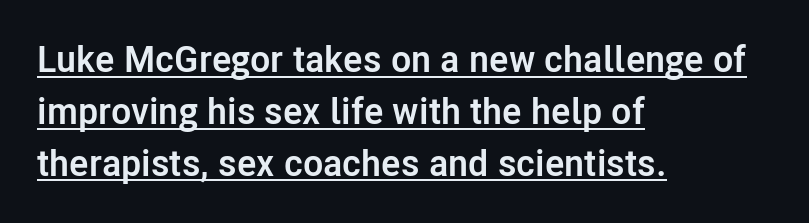
Notice how a bar underscores the lettering throughout. This sample has the flowing, uneven cadence of proportional lettering. What stands out about the letter spacing? Nothing — it is the standard amount. Do the letters lean? They stand straight.
